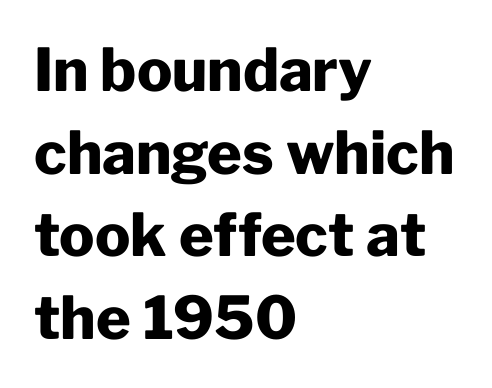
Think of a printed novel: that variable character pitch is what you see here. The space beneath each line is pristine and unruled. Caption: bold face, heavy strokes. You can tell from the bare stems that sans-serif type was used. Is there any slant? The stems are plumb. One glance says typical: line gaps are just what's usual.
